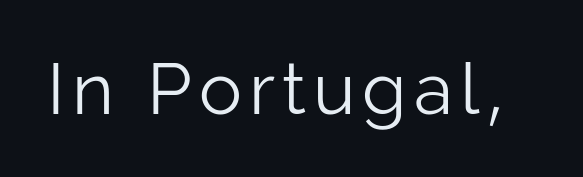
{"serif": "no", "italic": "no", "bold": "no", "weight": "light", "width": "normal", "stroke_contrast": "low", "x_height": "medium", "monospaced": "no", "underline": "no", "glyph_px": 72}
